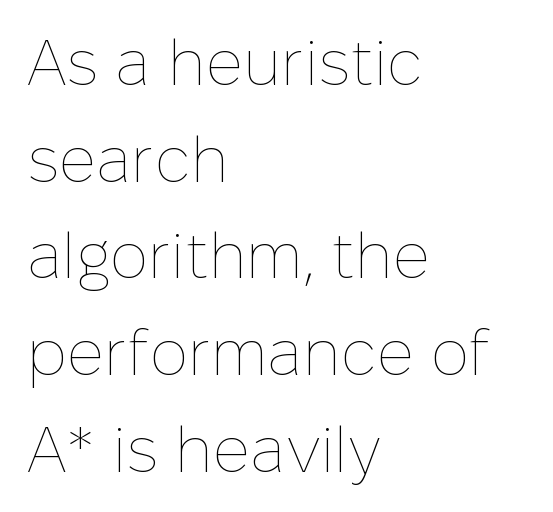
Q: Is the text bold? A: No.
Q: Is the text italic (slanted)? A: No, it is upright.
Q: Is the text underlined? A: No.
Q: How is the paragraph aligned? A: Left-aligned.
Q: Is the spacing between letters normal or unusually wide? A: Normal.
Q: Is the spacing between lines tight, normal or loose? A: Normal.
Q: Width (condensed, normal, or wide)? A: Normal.
Q: Stroke contrast? A: Low.
Q: x-height? A: Medium.
Q: Monospaced? A: No.
